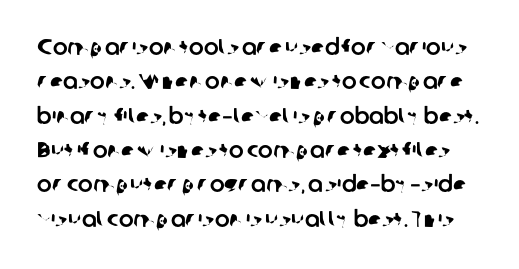
{"underline": "no", "line_spacing": "normal", "line_spacing_ratio": 1.56, "letter_spacing": "normal", "letter_spacing_em": 0.0, "glyph_px": 22}
